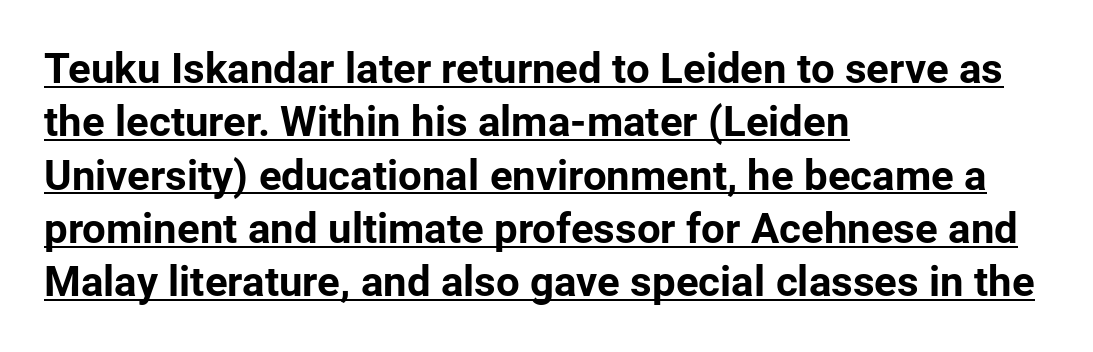
Q: Is the text bold? A: Yes.
Q: Is the text italic (slanted)? A: No, it is upright.
Q: Is the typeface a serif or a sans-serif typeface? A: Sans-serif.
Q: Is the text underlined? A: Yes.
Q: How is the paragraph aligned? A: Left-aligned.
Q: Is the spacing between letters normal or unusually wide? A: Normal.
Q: Is the spacing between lines tight, normal or loose? A: Normal.
Q: Width (condensed, normal, or wide)? A: Normal.
Q: Stroke contrast? A: Low.
Q: x-height? A: Medium.
Q: Monospaced? A: No.
